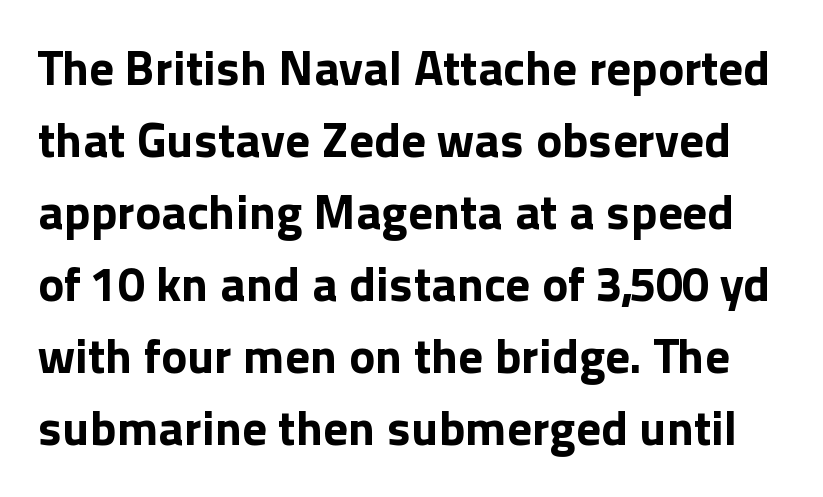
{"serif": "no", "italic": "no", "bold": "yes", "weight": "bold", "width": "normal", "x_height": "medium", "monospaced": "no", "underline": "no", "line_spacing": "normal", "line_spacing_ratio": 1.47, "letter_spacing": "normal", "letter_spacing_em": 0.0, "glyph_px": 49}
